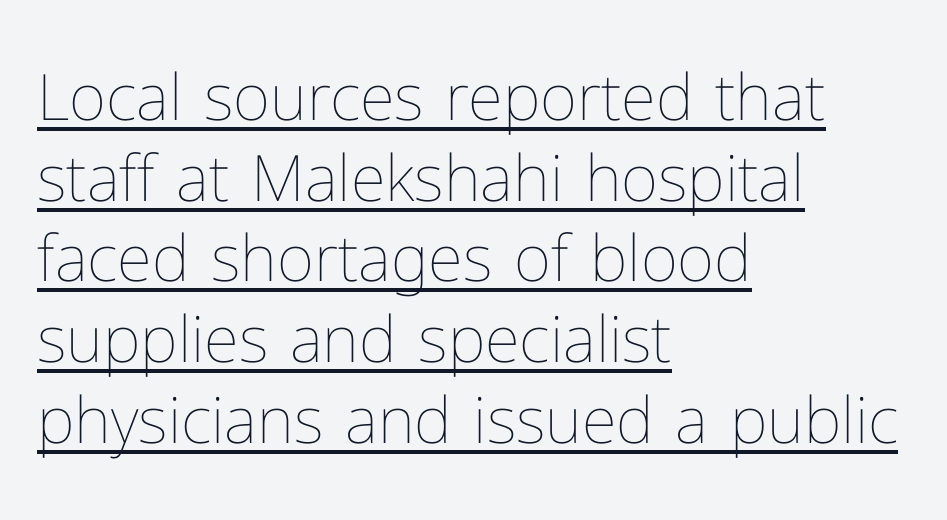
{"italic": "no", "bold": "no", "weight": "thin", "width": "normal", "stroke_contrast": "low", "x_height": "medium", "monospaced": "no", "underline": "yes", "align": "left", "line_spacing": "normal", "line_spacing_ratio": 1.26, "letter_spacing": "normal", "letter_spacing_em": 0.0, "glyph_px": 64}
